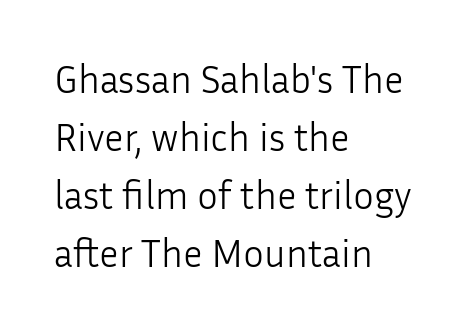
{"serif": "no", "italic": "no", "bold": "no", "weight": "light", "width": "normal", "stroke_contrast": "low", "x_height": "medium", "monospaced": "no", "underline": "no", "align": "left", "line_spacing": "normal", "line_spacing_ratio": 1.49, "letter_spacing": "normal", "letter_spacing_em": 0.0, "glyph_px": 39}
